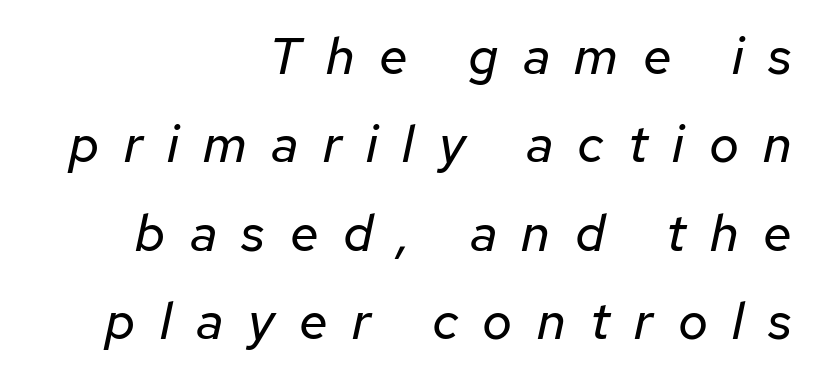
Q: Is the text bold? A: No.
Q: Is the text italic (slanted)? A: Yes, it leans right by about 12 degrees.
Q: Is the text underlined? A: No.
Q: How is the paragraph aligned? A: Right-aligned.
Q: Is the spacing between letters normal or unusually wide? A: Unusually wide.
Q: Is the spacing between lines tight, normal or loose? A: Normal.
Q: Width (condensed, normal, or wide)? A: Normal.
Q: Stroke contrast? A: Low.
Q: x-height? A: Medium.
Q: Monospaced? A: No.
